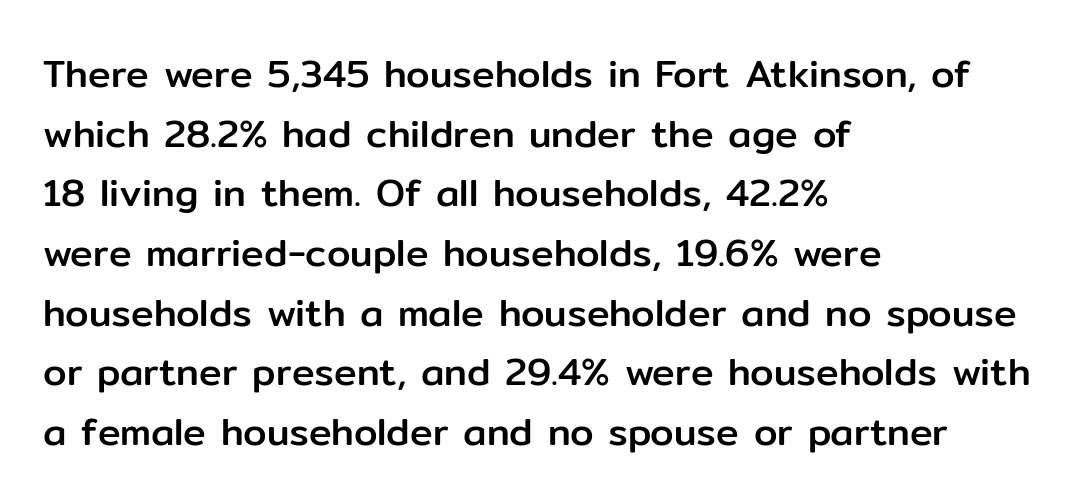
The image shows 38 px sans-serif type, upright; set left-aligned, normal line spacing (1.57x), normal letter spacing, not underlined; low stroke contrast and a medium x-height.
